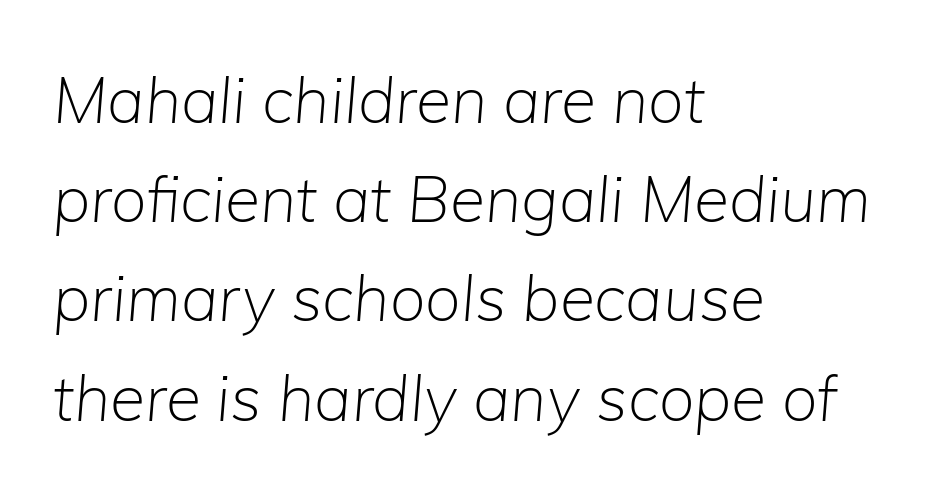
The image shows 64 px light type, italic (leaning right); set left-aligned, normal line spacing (1.55x), normal letter spacing, not underlined; low stroke contrast and a medium x-height.
